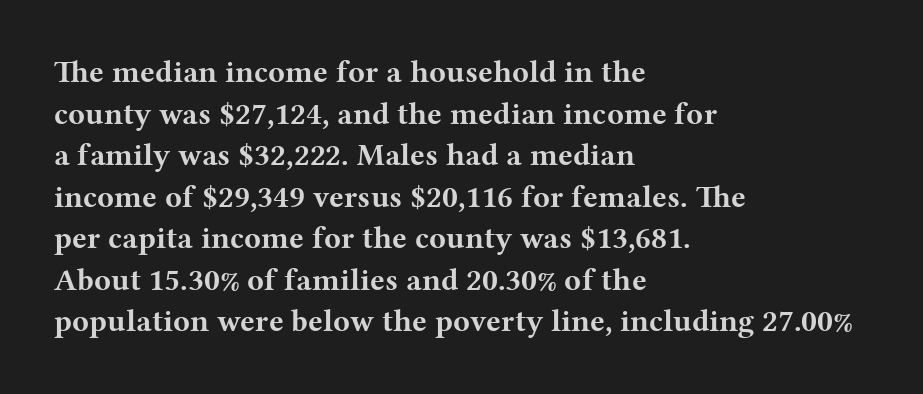
{"serif": "yes", "italic": "no", "bold": "yes", "weight": "bold", "width": "wide", "stroke_contrast": "medium", "x_height": "medium", "monospaced": "no", "underline": "no", "align": "left", "line_spacing": "normal", "line_spacing_ratio": 1.34, "letter_spacing": "normal", "letter_spacing_em": 0.0, "glyph_px": 31}
